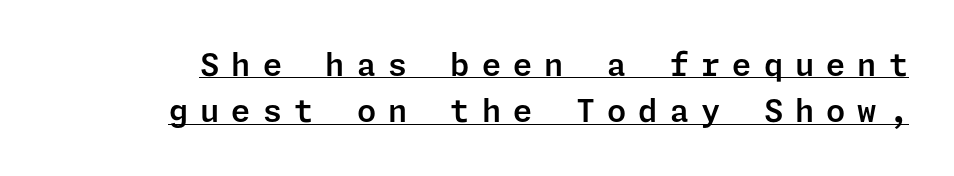
The image shows 31 px sans-serif type, upright; set normal line spacing (1.49x), unusually wide letter spacing (+0.39 em), underlined; low stroke contrast and a medium x-height.
